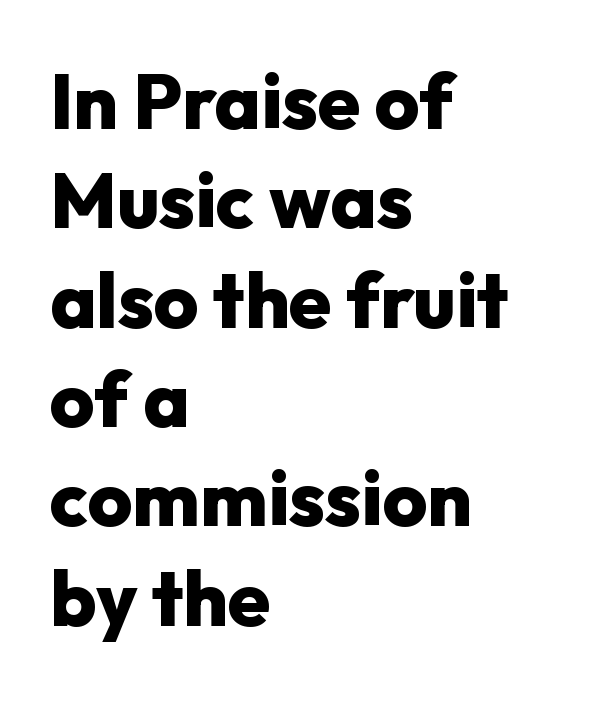
Q: Is the text bold? A: Yes.
Q: Is the text italic (slanted)? A: No, it is upright.
Q: Is the typeface a serif or a sans-serif typeface? A: Sans-serif.
Q: Is the text underlined? A: No.
Q: How is the paragraph aligned? A: Left-aligned.
Q: Is the spacing between letters normal or unusually wide? A: Normal.
Q: Is the spacing between lines tight, normal or loose? A: Normal.
Q: Width (condensed, normal, or wide)? A: Normal.
Q: Stroke contrast? A: Low.
Q: x-height? A: Medium.
Q: Monospaced? A: No.
